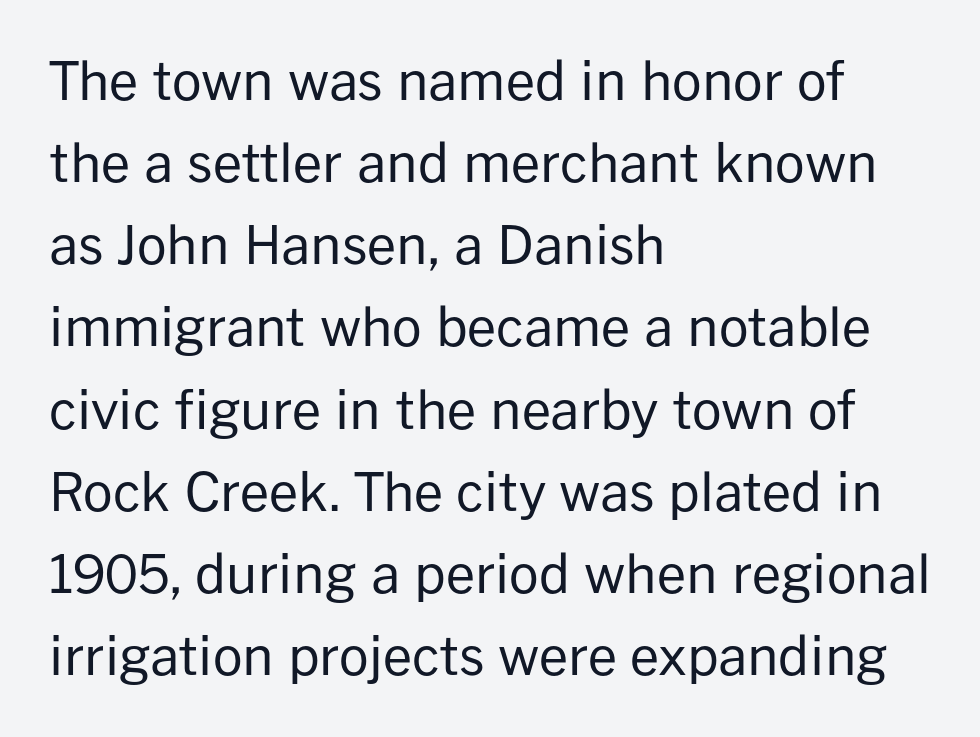
The image shows 52 px regular-weight sans-serif type, upright; set left-aligned, normal line spacing (1.58x), normal letter spacing, not underlined; low stroke contrast and a medium x-height.
